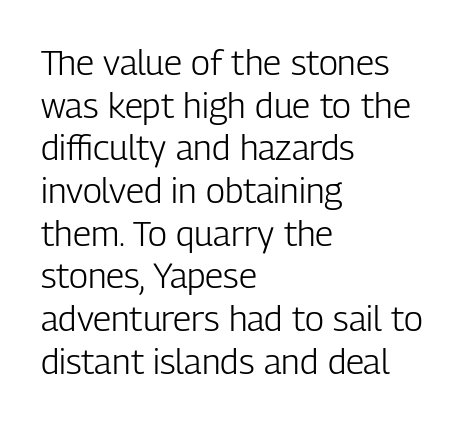
{"serif": "no", "italic": "no", "bold": "no", "weight": "light", "width": "condensed", "stroke_contrast": "low", "x_height": "medium", "monospaced": "no", "underline": "no", "align": "left", "line_spacing_ratio": 1.22, "letter_spacing": "normal", "letter_spacing_em": 0.0, "glyph_px": 35}
